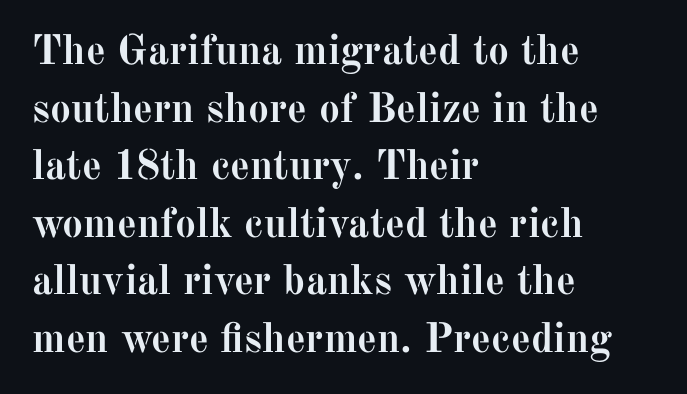
Q: Is the text bold? A: Yes.
Q: Is the text italic (slanted)? A: No, it is upright.
Q: Is the typeface a serif or a sans-serif typeface? A: Serif.
Q: Is the text underlined? A: No.
Q: How is the paragraph aligned? A: Left-aligned.
Q: Is the spacing between letters normal or unusually wide? A: Normal.
Q: Is the spacing between lines tight, normal or loose? A: Normal.
Q: Width (condensed, normal, or wide)? A: Normal.
Q: Stroke contrast? A: Medium.
Q: x-height? A: Medium.
Q: Monospaced? A: No.
